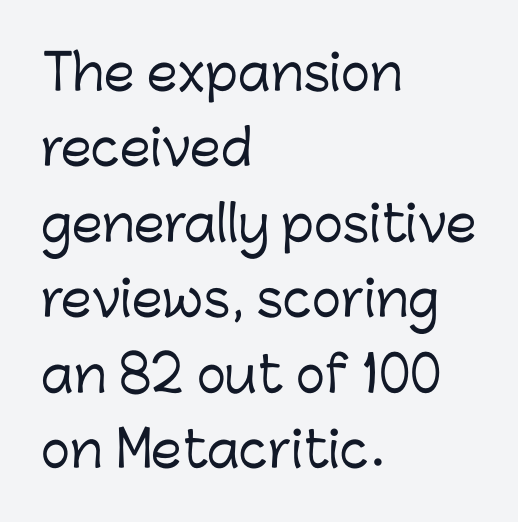
Q: Is the text italic (slanted)? A: No, it is upright.
Q: Is the typeface a serif or a sans-serif typeface? A: Sans-serif.
Q: Is the text underlined? A: No.
Q: How is the paragraph aligned? A: Left-aligned.
Q: Is the spacing between letters normal or unusually wide? A: Normal.
Q: Is the spacing between lines tight, normal or loose? A: Normal.
Q: Width (condensed, normal, or wide)? A: Normal.
Q: Stroke contrast? A: Low.
Q: x-height? A: Medium.
Q: Monospaced? A: No.
